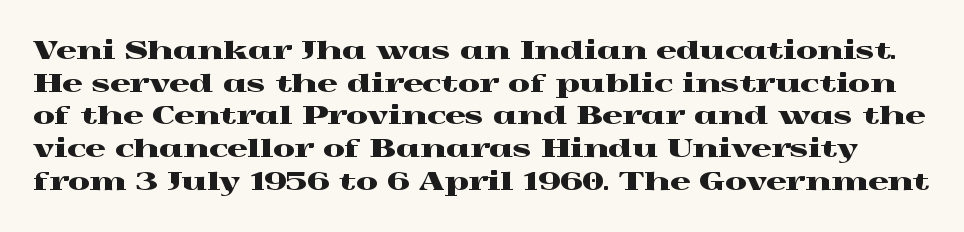
Q: Is the text italic (slanted)? A: No, it is upright.
Q: Is the text underlined? A: No.
Q: Is the spacing between letters normal or unusually wide? A: Normal.
Q: Is the spacing between lines tight, normal or loose? A: Normal.
